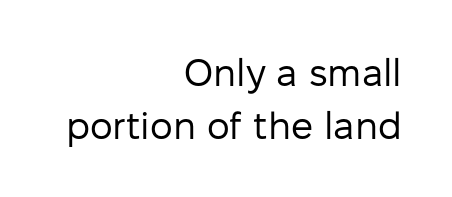
Q: Is the text bold? A: No.
Q: Is the text italic (slanted)? A: No, it is upright.
Q: Is the typeface a serif or a sans-serif typeface? A: Sans-serif.
Q: Is the text underlined? A: No.
Q: How is the paragraph aligned? A: Right-aligned.
Q: Is the spacing between letters normal or unusually wide? A: Normal.
Q: Is the spacing between lines tight, normal or loose? A: Normal.
Q: Width (condensed, normal, or wide)? A: Normal.
Q: Stroke contrast? A: Low.
Q: x-height? A: Medium.
Q: Monospaced? A: No.
